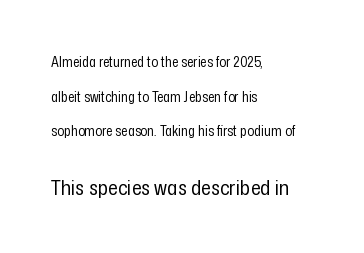
You could call the tracking neutral — neither tight nor loose. The gap between lines stays unmarked. The weight tops out at a normal text grade. Posture: vertical.
